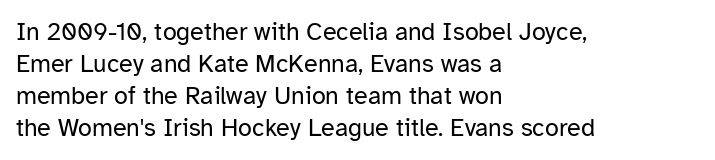
Q: Is the text bold? A: No.
Q: Is the text italic (slanted)? A: No, it is upright.
Q: Is the text underlined? A: No.
Q: How is the paragraph aligned? A: Left-aligned.
Q: Is the spacing between letters normal or unusually wide? A: Normal.
Q: Is the spacing between lines tight, normal or loose? A: Normal.
